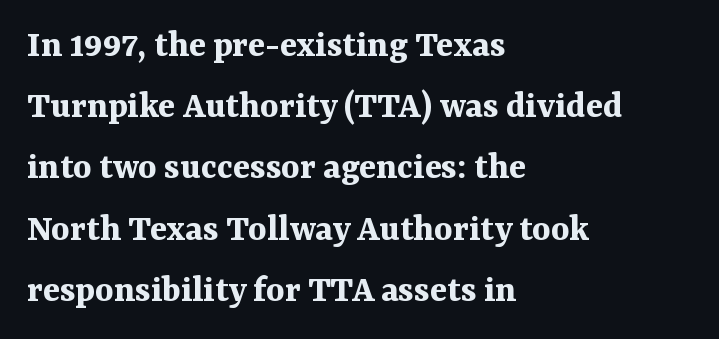
The image shows 39 px bold serif type, upright; set left-aligned, normal line spacing (1.57x), normal letter spacing, not underlined; medium stroke contrast and a medium x-height.
